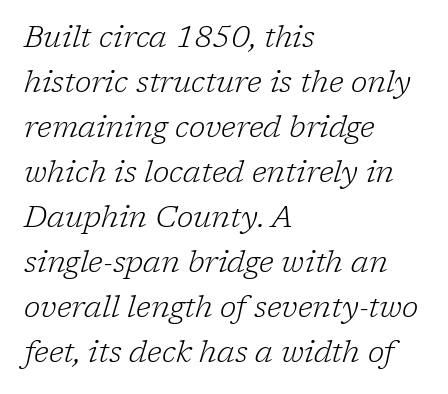
Every row of glyphs begins at an identical x-position on the left. The specimen reads as italic at a glance. The block of text has a typical density, with ordinary space between rows. Are there feet on the stems? There are — it's a serif. These glyphs show unthickened strokes, regular width or finer.
